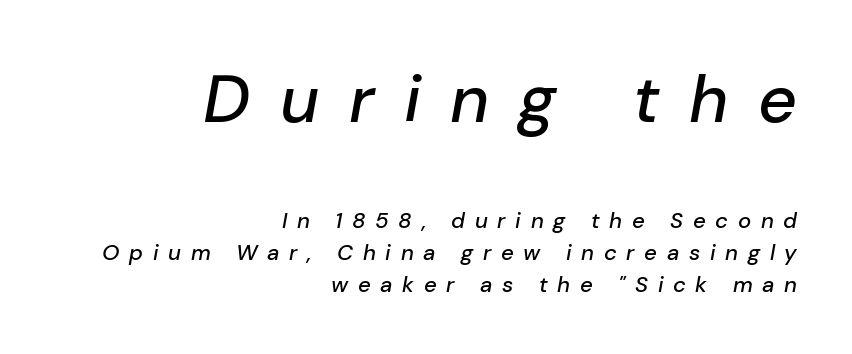
Q: Is the text italic (slanted)? A: Yes, it leans right by about 10 degrees.
Q: Is the text underlined? A: No.
Q: How is the paragraph aligned? A: Right-aligned.
Q: Is the spacing between letters normal or unusually wide? A: Unusually wide.
Q: Is the spacing between lines tight, normal or loose? A: Normal.
Q: Which block of text is set in a larger size, the first (top) or the second (bottom)? A: The first (top) one.
Q: Width (condensed, normal, or wide)? A: Normal.
Q: Stroke contrast? A: Low.
Q: x-height? A: Medium.
Q: Monospaced? A: No.
